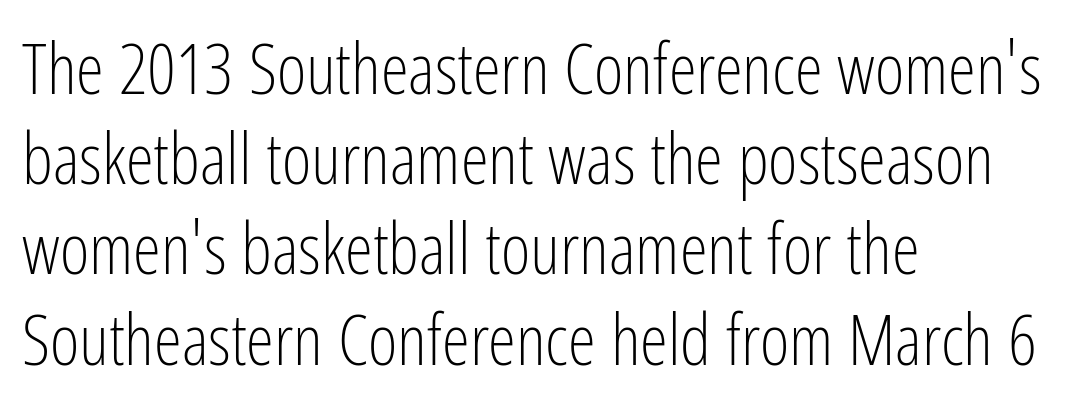
The glyphs are unaccompanied by any horizontal stroke below them. In terms of letterspacing, this is plain default setting. One glance says typical: line gaps are just what's usual. All the whitespace from short lines collects on the right. The characters are drawn with everyday or finer stroke widths.
